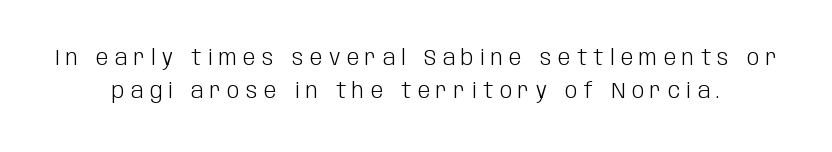
Q: Is the text bold? A: No.
Q: Is the text italic (slanted)? A: No, it is upright.
Q: Is the text underlined? A: No.
Q: Is the spacing between letters normal or unusually wide? A: Unusually wide.
Q: Is the spacing between lines tight, normal or loose? A: Normal.
